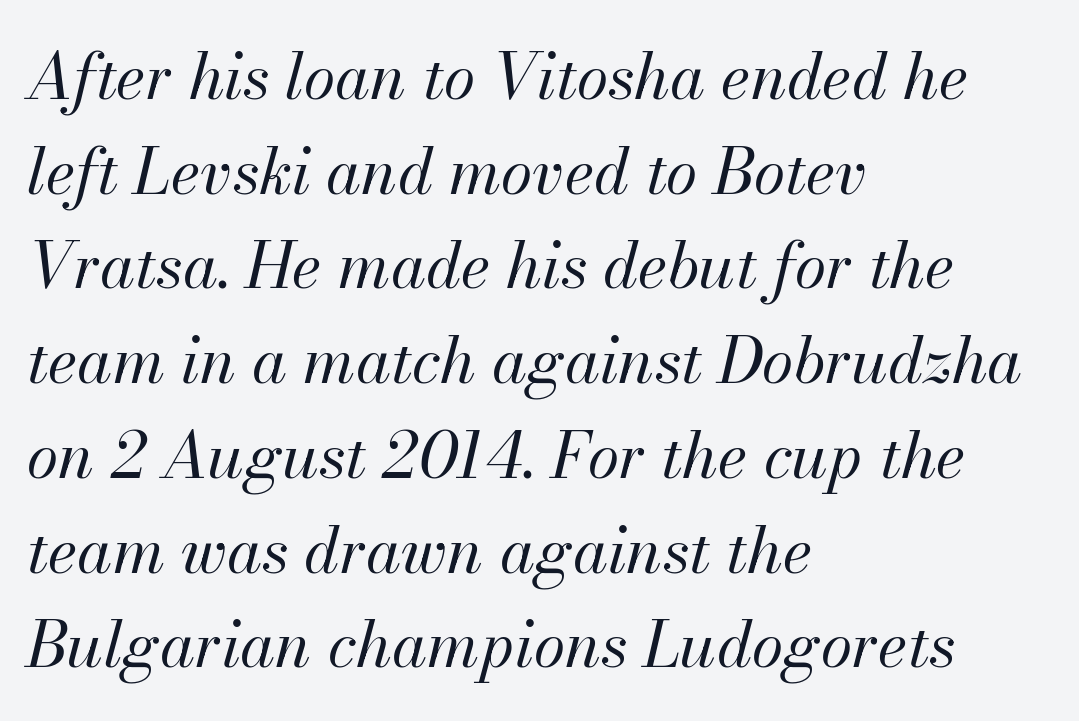
Typeset ragged right — the left edge is the straight one. Stems and bowls with no extra thickness — not bold. Characters follow at the spacing the type designer built in. Looks like regular typesetting: each glyph gets only the width it needs. The foot of each line stays bare and open. The passage shown stacks its lines at a standard gap.
